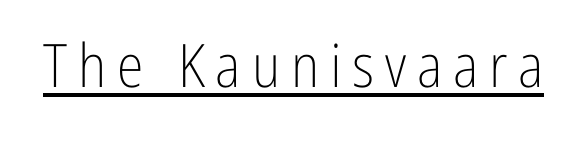
The image shows 60 px light, condensed sans-serif type, upright; set underlined; low stroke contrast and a medium x-height.
